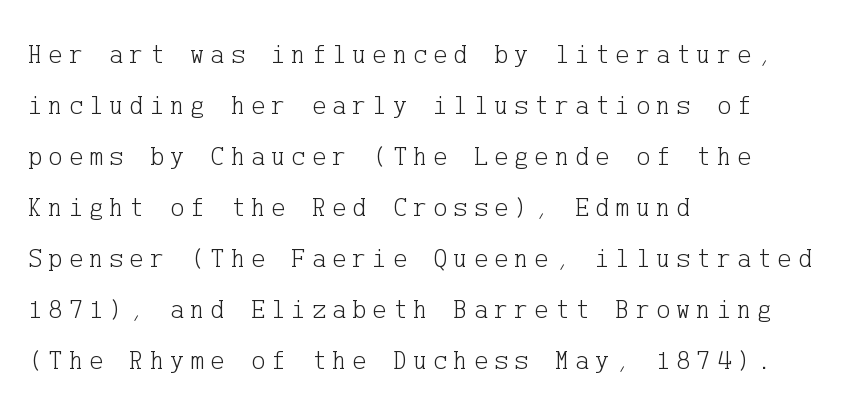
The image shows 27 px text type, upright; set left-aligned, line spacing 1.89x, unusually wide letter spacing (+0.22 em), not underlined.
